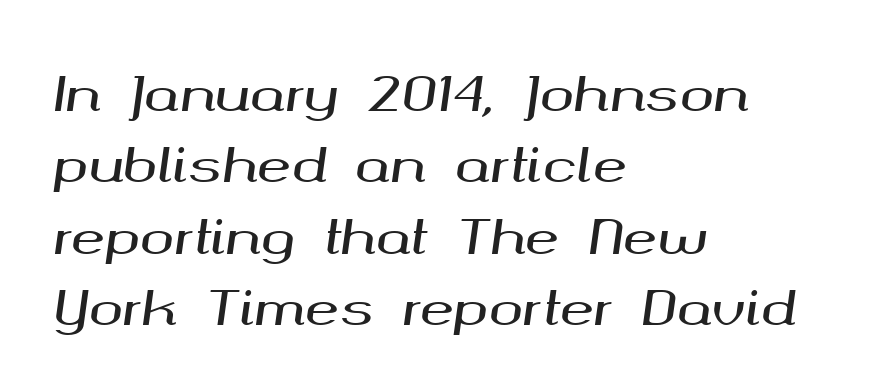
Q: Is the text italic (slanted)? A: Yes, it leans right by about 8 degrees.
Q: Is the text underlined? A: No.
Q: How is the paragraph aligned? A: Left-aligned.
Q: Is the spacing between letters normal or unusually wide? A: Normal.
Q: Is the spacing between lines tight, normal or loose? A: Normal.
Q: Width (condensed, normal, or wide)? A: Wide.
Q: Stroke contrast? A: Medium.
Q: x-height? A: Medium.
Q: Monospaced? A: No.
